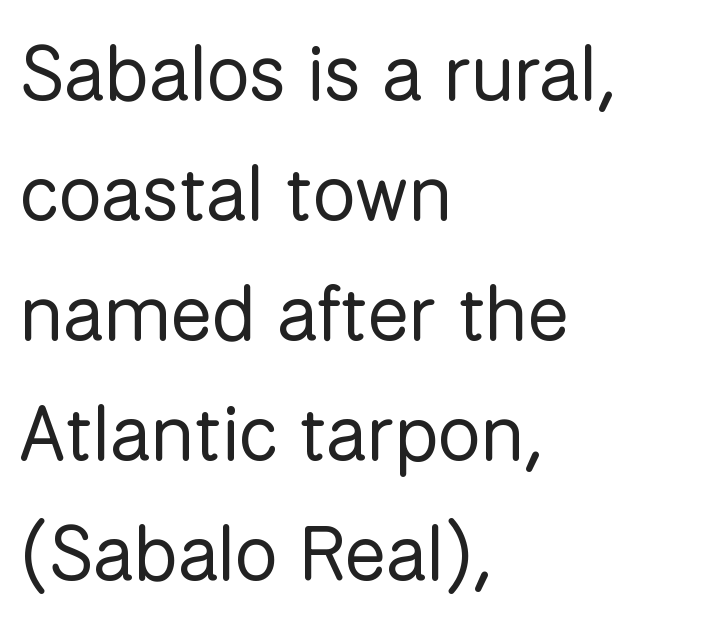
{"serif": "no", "italic": "no", "bold": "no", "weight": "regular", "width": "normal", "stroke_contrast": "low", "x_height": "medium", "monospaced": "no", "underline": "no", "align": "left", "line_spacing": "normal", "line_spacing_ratio": 1.56, "letter_spacing": "normal", "letter_spacing_em": 0.0, "glyph_px": 77}
